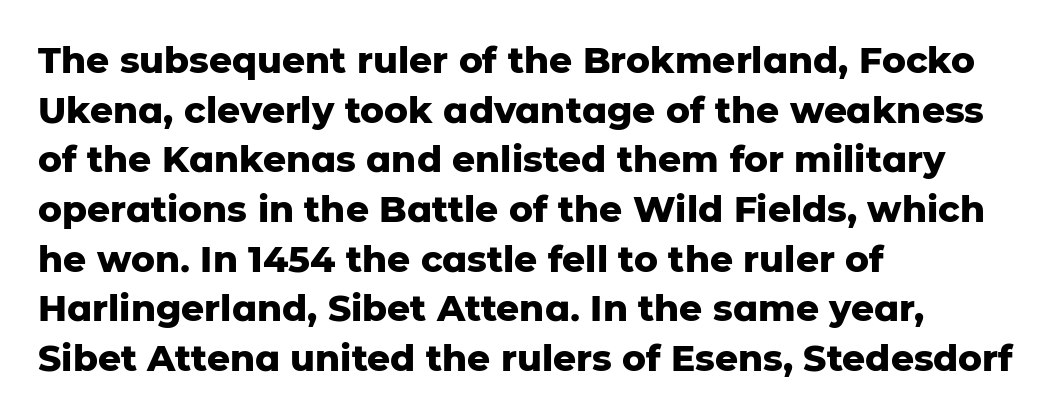
{"serif": "no", "italic": "no", "bold": "yes", "weight": "heavy", "width": "normal", "stroke_contrast": "low", "x_height": "medium", "monospaced": "no", "underline": "no", "align": "left", "line_spacing": "normal", "line_spacing_ratio": 1.38, "letter_spacing": "normal", "letter_spacing_em": 0.0, "glyph_px": 36}
